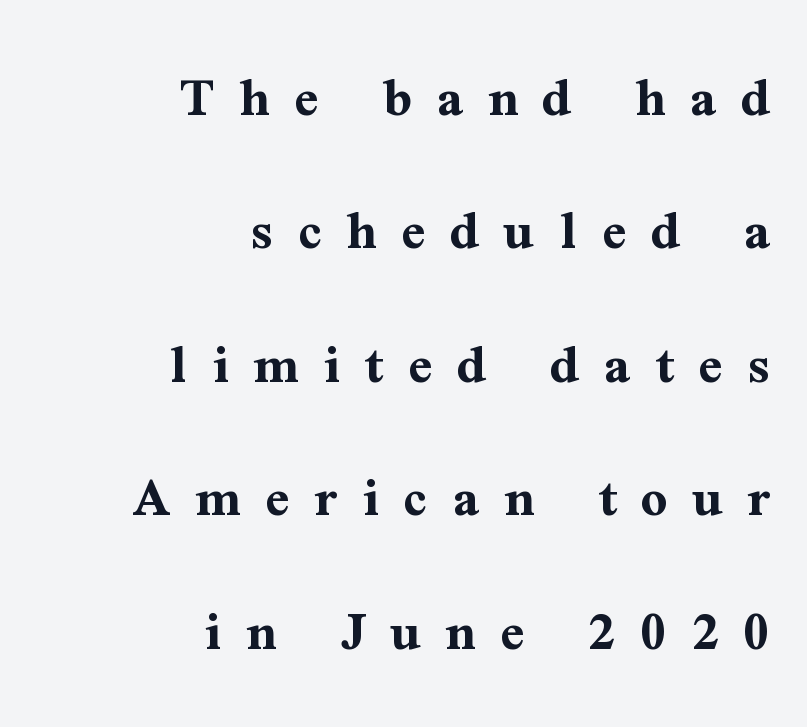
The string is rendered with underlining switched off. Leading is clearly above the norm, producing a sparse column. Do the characters align in a grid? No, the font is proportional. Right-aligned paragraph, ragged on the left. The strokes are fattened all the way to bold.
